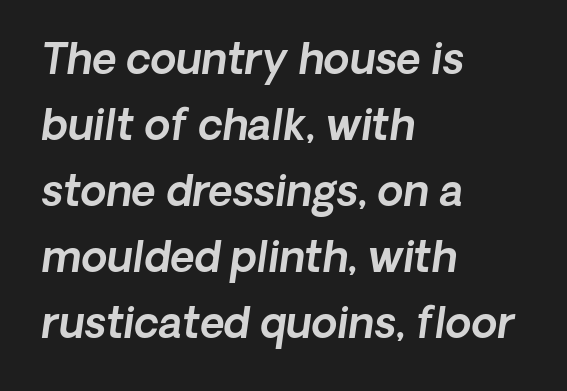
The image shows 42 px sans-serif type; set left-aligned, normal line spacing (1.57x), normal letter spacing, not underlined; a medium x-height.
